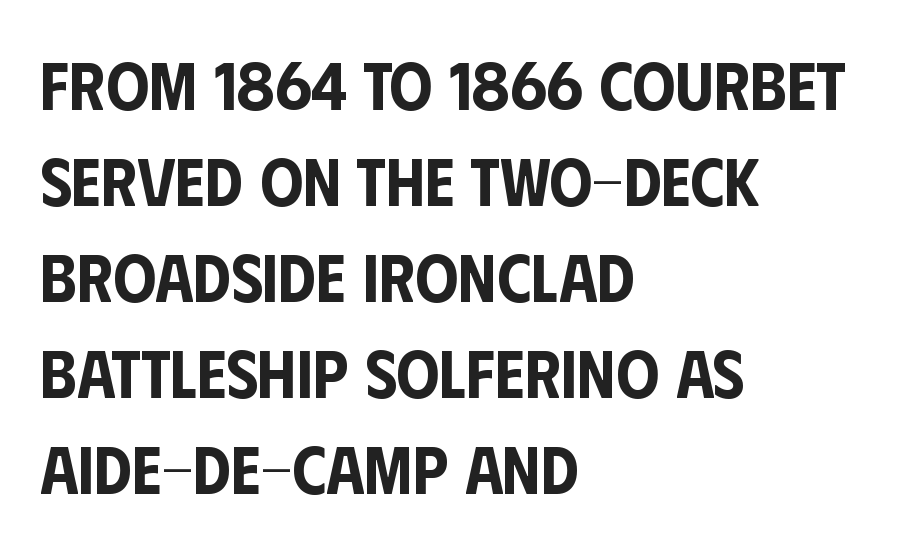
The lines sit at an ordinary, default distance from one another. This sample is left-justified, so line endings fall wherever the words run out. You could not count columns in this text — the font is proportionally spaced. In terms of letterspacing, this is plain default setting. The words here are not underlined. Does the type have serifs? No, each stem ends abruptly.
